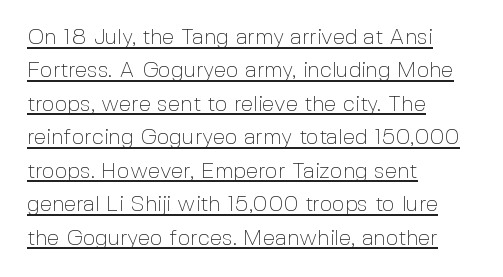
Characters remain perfectly vertical along every line. Is there an underline? Yes — a line sits under the letters. Each new line begins a customary step beneath the previous one. The setting favours the left margin, as ordinary paragraphs usually do. Nothing unusual about the tracking: characters are spaced as the font intends. The strokes are not fattened; the text isn't bold.
